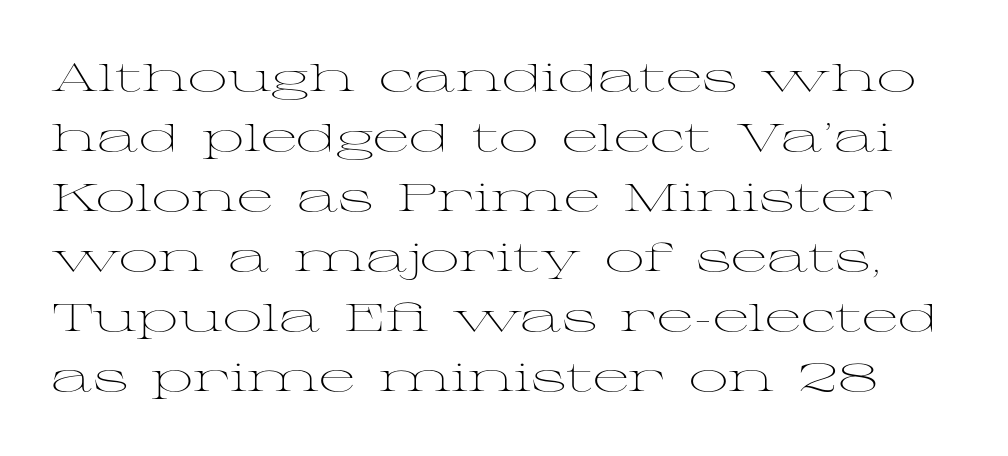
The image shows 39 px light, wide serif type, upright; set normal line spacing (1.54x), normal letter spacing, not underlined; medium stroke contrast and a medium x-height.
